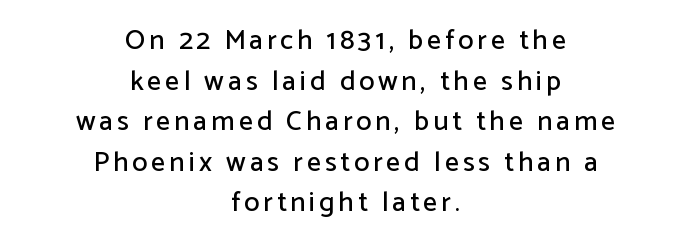
{"serif": "no", "italic": "no", "width": "normal", "stroke_contrast": "low", "x_height": "medium", "monospaced": "no", "underline": "no", "align": "center", "line_spacing": "normal", "line_spacing_ratio": 1.45, "glyph_px": 28}
